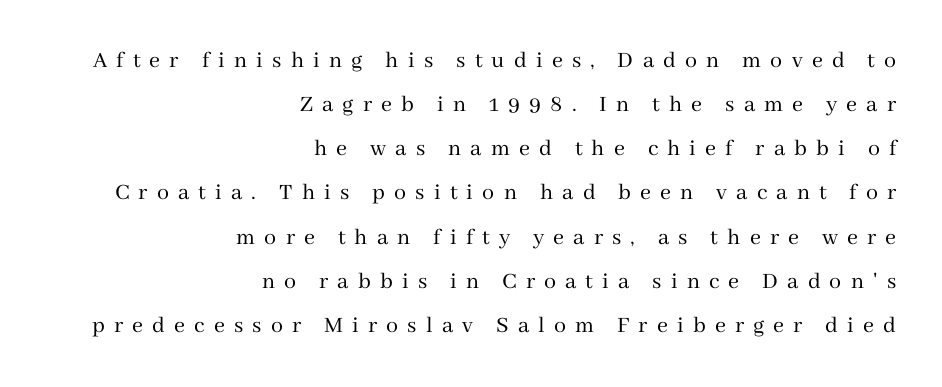
Q: Is the text bold? A: No.
Q: Is the text italic (slanted)? A: No, it is upright.
Q: Is the text underlined? A: No.
Q: How is the paragraph aligned? A: Right-aligned.
Q: Is the spacing between letters normal or unusually wide? A: Unusually wide.
